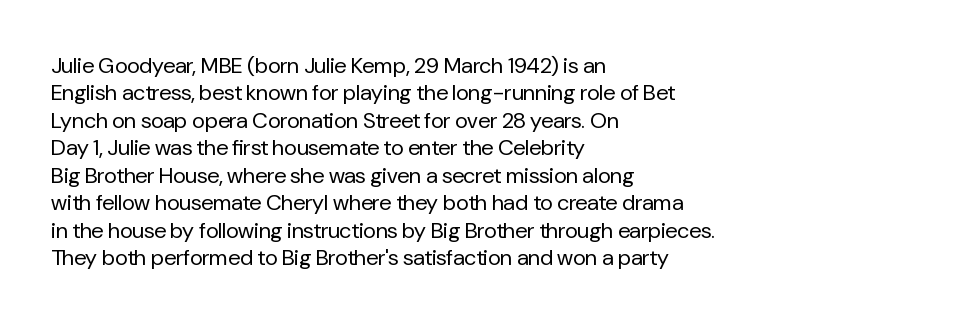
Q: Is the text bold? A: No.
Q: Is the text italic (slanted)? A: No, it is upright.
Q: Is the text underlined? A: No.
Q: How is the paragraph aligned? A: Left-aligned.
Q: Is the spacing between letters normal or unusually wide? A: Normal.
Q: Is the spacing between lines tight, normal or loose? A: Normal.
